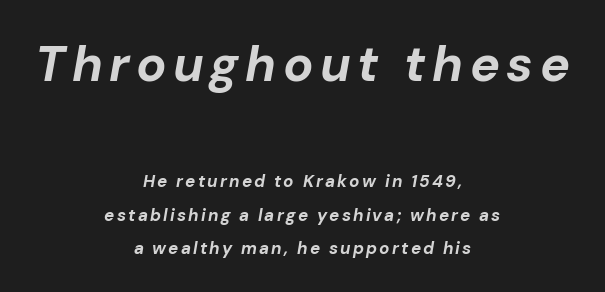
{"italic": "yes", "lean": "right", "slant_degrees": 10, "bold": "yes", "weight": "bold", "width": "normal", "stroke_contrast": "low", "x_height": "medium", "monospaced": "no", "underline": "no", "align": "center", "line_spacing": "loose", "line_spacing_ratio": 1.98, "larger_block": "first", "size_ratio": 2.94, "glyph_px": 50}
